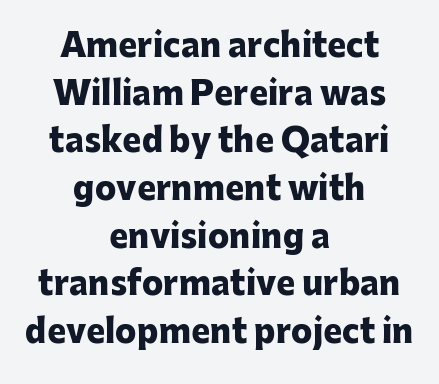
{"serif": "no", "italic": "no", "bold": "yes", "weight": "heavy", "width": "normal", "stroke_contrast": "low", "x_height": "medium", "monospaced": "no", "underline": "no", "align": "center", "line_spacing": "normal", "line_spacing_ratio": 1.49, "letter_spacing": "normal", "letter_spacing_em": 0.0, "glyph_px": 32}
